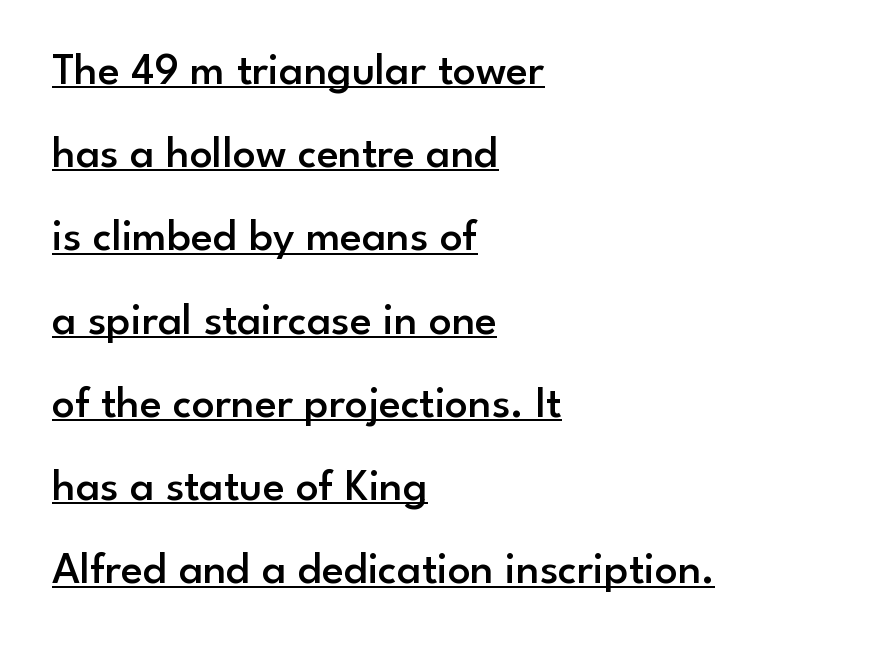
{"serif": "no", "italic": "no", "bold": "semi", "weight": "semibold", "width": "normal", "stroke_contrast": "low", "x_height": "small", "monospaced": "no", "underline": "yes", "align": "left", "line_spacing_ratio": 1.85, "letter_spacing": "normal", "letter_spacing_em": 0.0, "glyph_px": 45}
